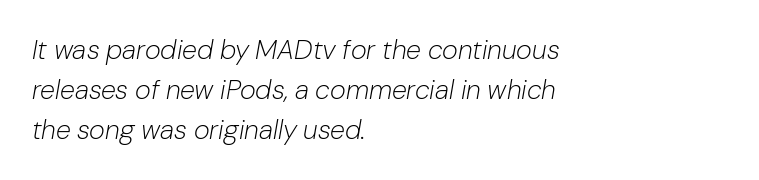
{"italic": "yes", "lean": "right", "slant_degrees": 10, "bold": "no", "underline": "no", "align": "left", "line_spacing": "normal", "line_spacing_ratio": 1.48, "letter_spacing": "normal", "letter_spacing_em": 0.0, "glyph_px": 27}
